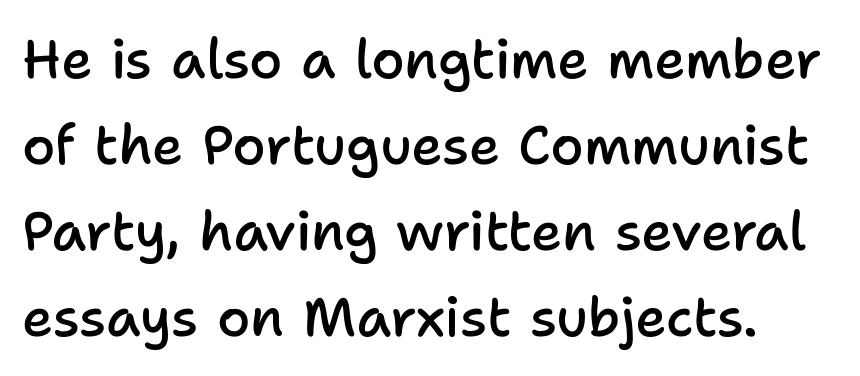
The image shows 54 px semibold sans-serif type, upright; set normal line spacing (1.59x), normal letter spacing, not underlined; low stroke contrast and a medium x-height.
